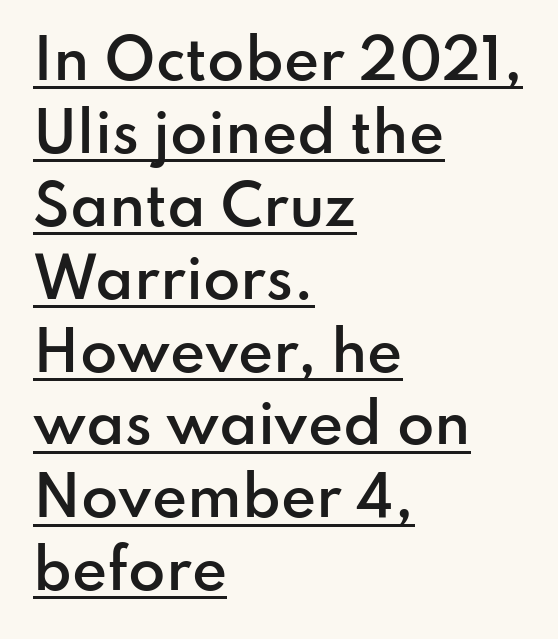
Q: Is the text bold? A: Semi-bold.
Q: Is the text italic (slanted)? A: No, it is upright.
Q: Is the typeface a serif or a sans-serif typeface? A: Sans-serif.
Q: Is the text underlined? A: Yes.
Q: How is the paragraph aligned? A: Left-aligned.
Q: Is the spacing between letters normal or unusually wide? A: Normal.
Q: Is the spacing between lines tight, normal or loose? A: Normal.
Q: Width (condensed, normal, or wide)? A: Normal.
Q: Stroke contrast? A: Low.
Q: x-height? A: Small.
Q: Monospaced? A: No.
